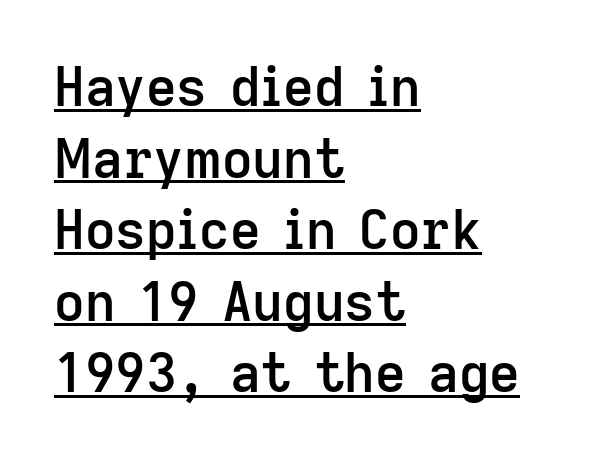
The image shows 53 px semibold sans-serif type, upright; set left-aligned, normal line spacing (1.35x), normal letter spacing, underlined; low stroke contrast and a medium x-height.
